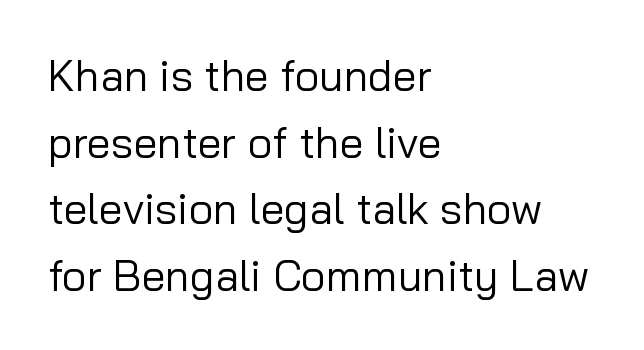
Nothing sits at the stroke ends, so this counts as sans-serif. The letters advance in unequal steps, a hallmark of proportional type. Here the glyphs are tracked normally, forming tight word shapes. The lettering stays uniformly vertical, giving the passage a roman look. The face looks like a standard text weight, possibly lighter. This rendering uses left alignment, leaving the right contour irregular.
